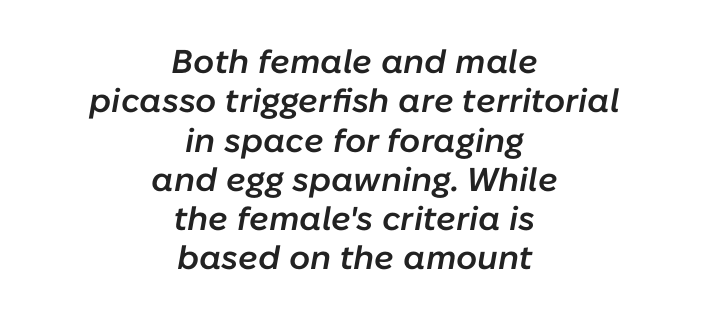
The image shows 33 px semibold type, italic (leaning right); set centered, line spacing 1.19x, normal letter spacing, not underlined; low stroke contrast and a medium x-height.
